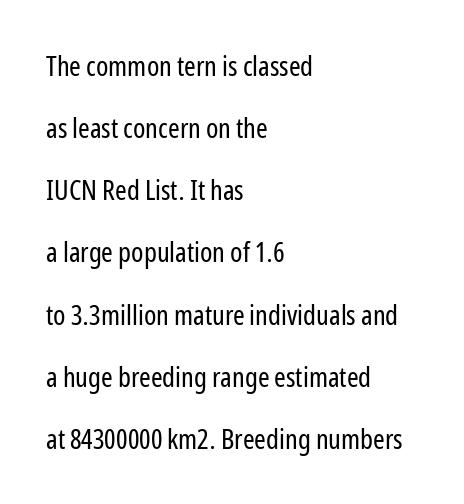
Q: Is the text bold? A: No.
Q: Is the text italic (slanted)? A: No, it is upright.
Q: Is the typeface a serif or a sans-serif typeface? A: Sans-serif.
Q: Is the text underlined? A: No.
Q: How is the paragraph aligned? A: Left-aligned.
Q: Is the spacing between letters normal or unusually wide? A: Normal.
Q: Is the spacing between lines tight, normal or loose? A: Loose.
Q: Width (condensed, normal, or wide)? A: Condensed.
Q: Stroke contrast? A: Low.
Q: x-height? A: Medium.
Q: Monospaced? A: No.
